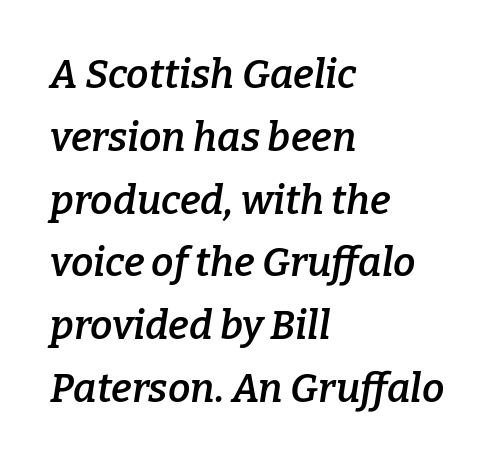
The gap between lines stays unmarked. The compositor pushed each line to the left boundary. The face used here is proportionally spaced, like ordinary book or web type. This is oblique type, the kind used for emphasis or titles.
